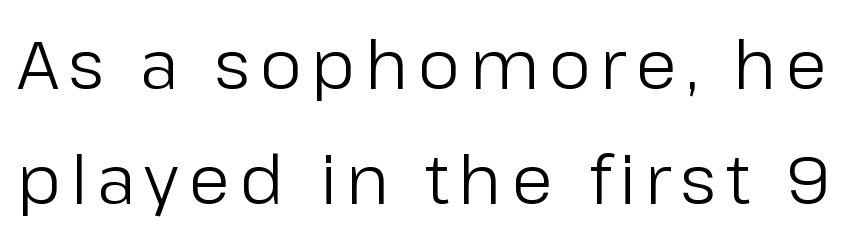
Q: Is the text bold? A: No.
Q: Is the text italic (slanted)? A: No, it is upright.
Q: Is the typeface a serif or a sans-serif typeface? A: Sans-serif.
Q: Is the text underlined? A: No.
Q: Width (condensed, normal, or wide)? A: Normal.
Q: Stroke contrast? A: Low.
Q: x-height? A: Medium.
Q: Monospaced? A: No.
